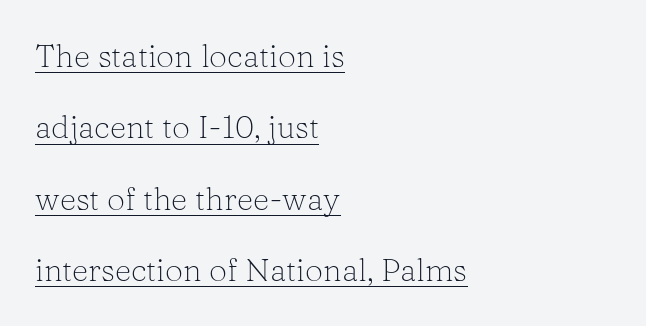
The rendering uses the underline text-decoration. Reading down the column, the eye jumps a long way to each next line. The weight tops out at a normal text grade. Upright lettering throughout. The rendering keeps characters at their native spacing. Here the designer chose a conventional face with non-uniform glyph widths.
